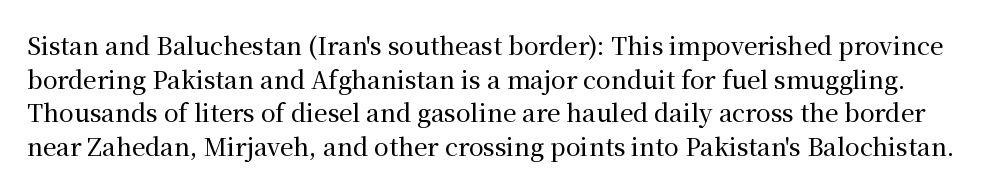
The image shows 24 px text type, upright; set normal line spacing (1.4x), normal letter spacing, not underlined.
